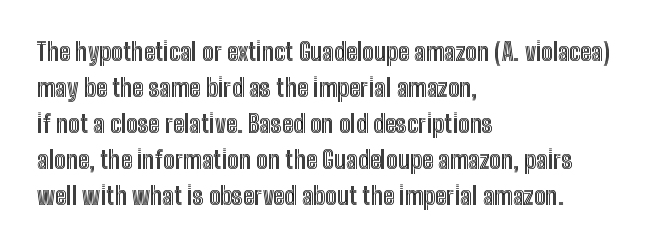
The image shows 24 px text type, upright; set left-aligned, normal line spacing (1.5x), normal letter spacing, not underlined.
